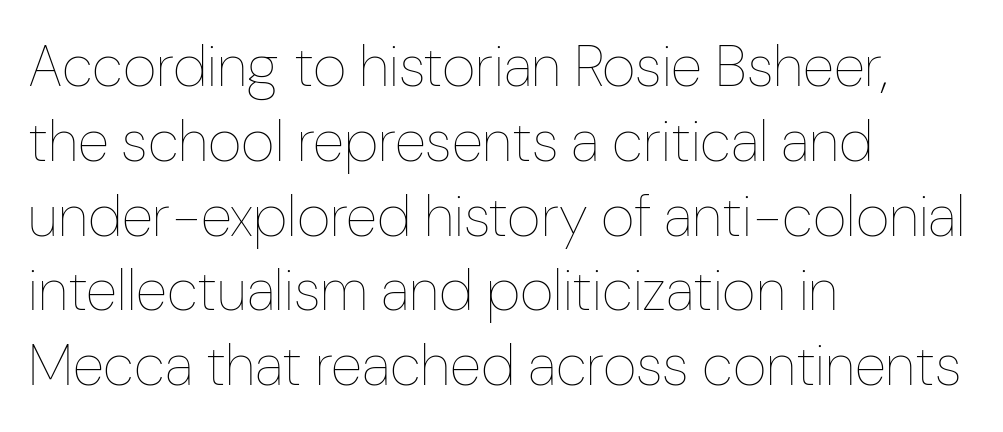
If you measured baseline to baseline, you'd find a middling distance. Underline: absent. Tracking value appears to be zero — textbook default spacing. Note the varied advance widths — an 'i' is clearly narrower than an 'm'. When letters stand straight like this, we call the style roman or upright. Left-aligned paragraph, ragged on the right.
